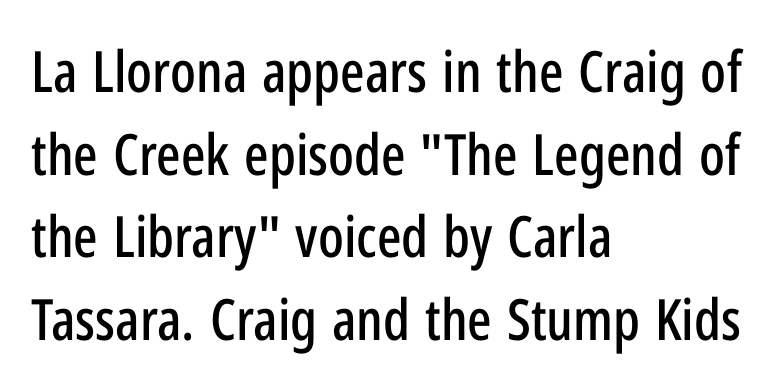
Think of a printed novel: that variable character pitch is what you see here. Plain, unruled lines of type. It's the straight-up-and-down kind of type. Are there feet on the stems? There aren't — it's a sans. The vertical gap from one line to the next is medium.
